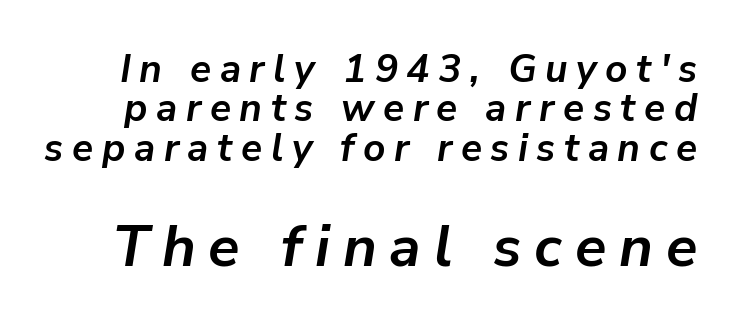
The image shows 58 px semibold type, italic (leaning right); set tight line spacing (1.01x), unusually wide letter spacing (+0.22 em), not underlined; the second (bottom) block is 1.49x larger; low stroke contrast and a medium x-height.
